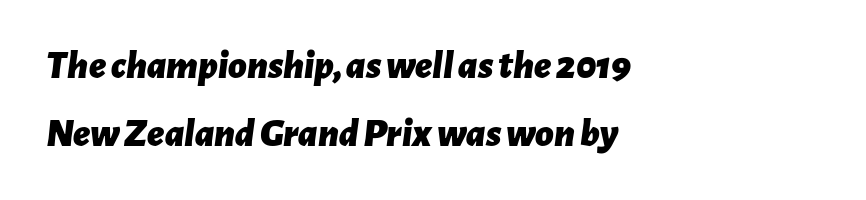
The image shows 40 px bold type, italic (leaning right); set left-aligned, normal line spacing (1.69x), normal letter spacing, not underlined; low stroke contrast and a medium x-height.
